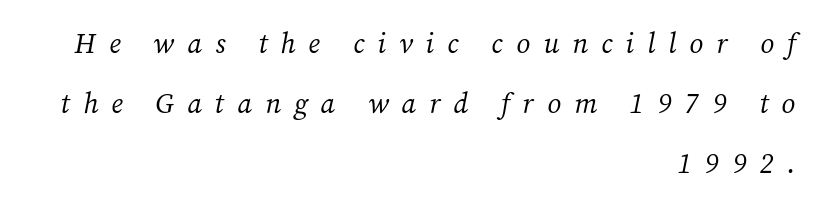
The image shows 28 px regular-weight serif type, italic (leaning right); set right-aligned, loose line spacing (2.15x), unusually wide letter spacing (+0.47 em), not underlined; medium stroke contrast and a medium x-height.
